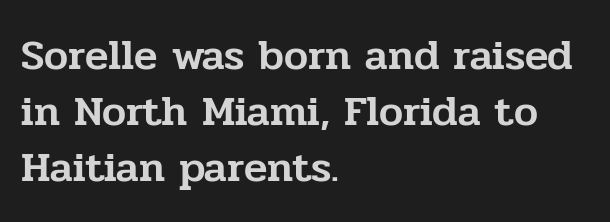
Q: Is the text italic (slanted)? A: No, it is upright.
Q: Is the typeface a serif or a sans-serif typeface? A: Serif.
Q: Is the text underlined? A: No.
Q: How is the paragraph aligned? A: Left-aligned.
Q: Is the spacing between letters normal or unusually wide? A: Normal.
Q: Is the spacing between lines tight, normal or loose? A: Normal.
Q: Width (condensed, normal, or wide)? A: Normal.
Q: Stroke contrast? A: Low.
Q: x-height? A: Medium.
Q: Monospaced? A: No.
